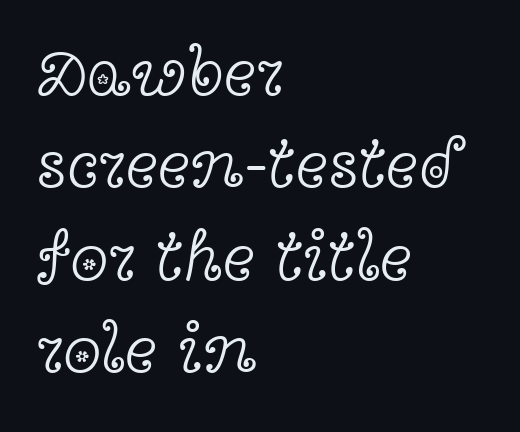
Q: Is the text bold? A: No.
Q: Is the text italic (slanted)? A: Yes.
Q: Is the typeface a serif or a sans-serif typeface? A: Serif.
Q: Is the text underlined? A: No.
Q: How is the paragraph aligned? A: Left-aligned.
Q: Is the spacing between letters normal or unusually wide? A: Normal.
Q: Is the spacing between lines tight, normal or loose? A: Normal.
Q: Width (condensed, normal, or wide)? A: Wide.
Q: x-height? A: Medium.
Q: Monospaced? A: No.
